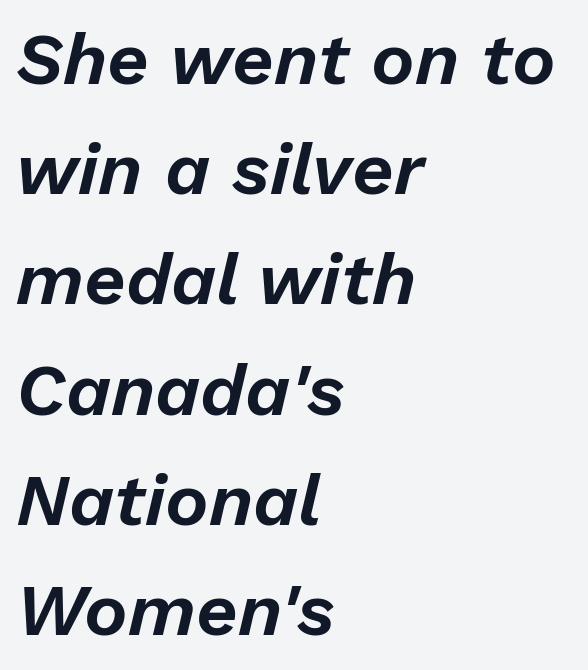
The image shows 73 px text type, italic (leaning right); set left-aligned, normal line spacing (1.51x), normal letter spacing, not underlined; low stroke contrast and a medium x-height.
